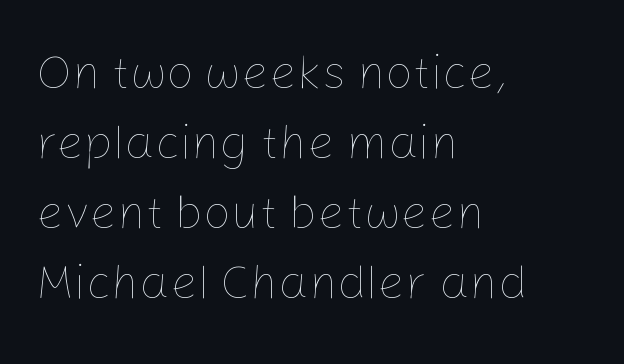
The image shows 48 px thin type, upright; set left-aligned, normal line spacing (1.46x), normal letter spacing, not underlined; low stroke contrast and a medium x-height.
